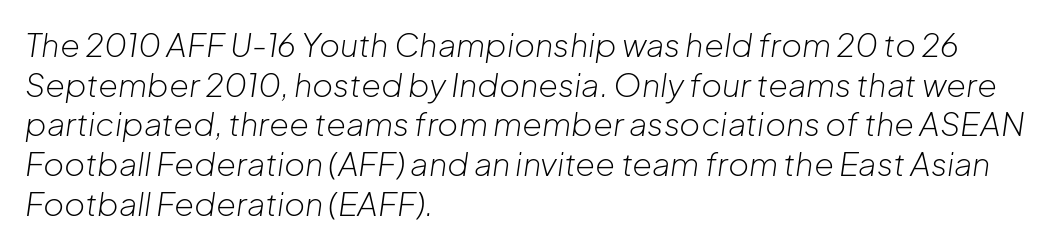
Q: Is the text bold? A: No.
Q: Is the text italic (slanted)? A: Yes, it leans right by about 8 degrees.
Q: Is the text underlined? A: No.
Q: How is the paragraph aligned? A: Left-aligned.
Q: Is the spacing between letters normal or unusually wide? A: Normal.
Q: Width (condensed, normal, or wide)? A: Normal.
Q: Stroke contrast? A: Low.
Q: x-height? A: Medium.
Q: Monospaced? A: No.
